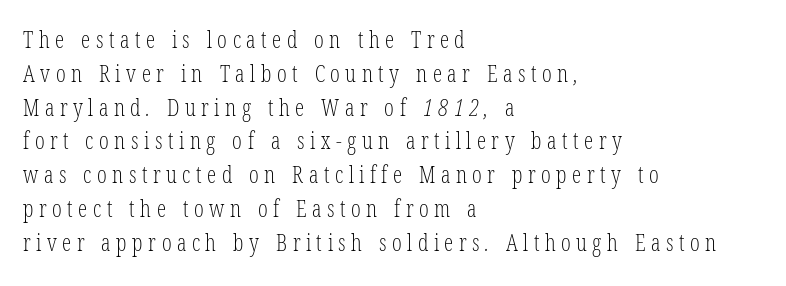
The image shows 23 px text type; set left-aligned, normal line spacing (1.47x), unusually wide letter spacing (+0.24 em), not underlined.
